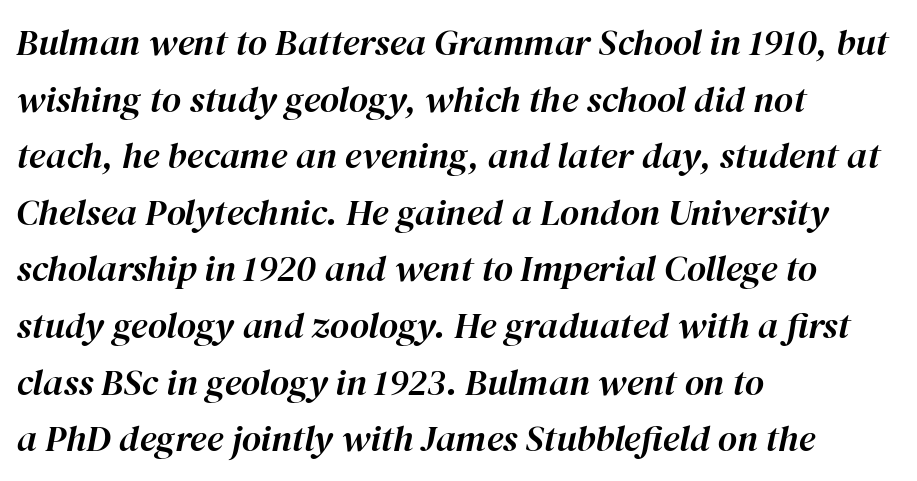
The image shows 37 px text type, italic (leaning right); set left-aligned, normal line spacing (1.53x), normal letter spacing, not underlined; high stroke contrast and a medium x-height.
